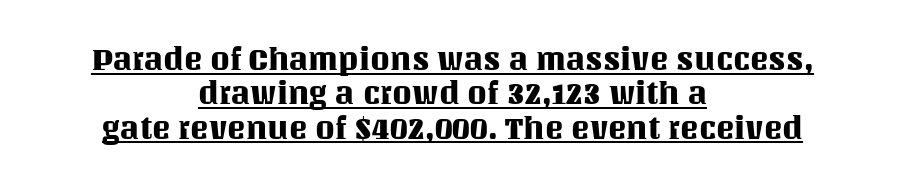
{"italic": "no", "width": "normal", "stroke_contrast": "medium", "x_height": "large", "monospaced": "no", "underline": "yes", "align": "center", "line_spacing": "tight", "line_spacing_ratio": 1.11, "letter_spacing": "normal", "letter_spacing_em": 0.0, "glyph_px": 31}
